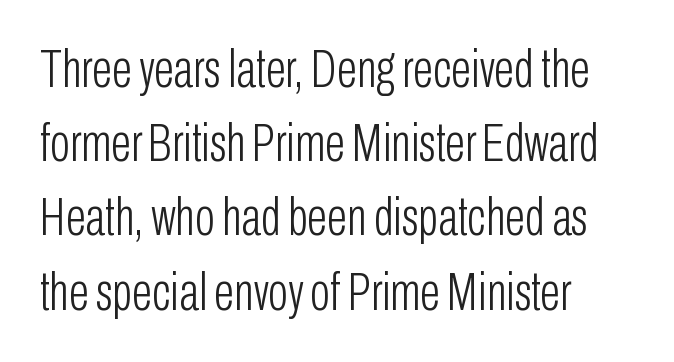
Each letter's strokes conclude bluntly, with no projecting serifs. Every stem runs plumb, perpendicular to the baseline. Bold? No — there's no thickening of the strokes. These lines are rendered in a variable-pitch font.
